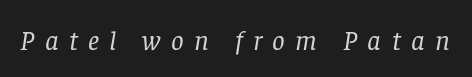
The image shows 28 px regular-weight serif type, italic (leaning right); set unusually wide letter spacing (+0.37 em), not underlined; low stroke contrast and a large x-height.
